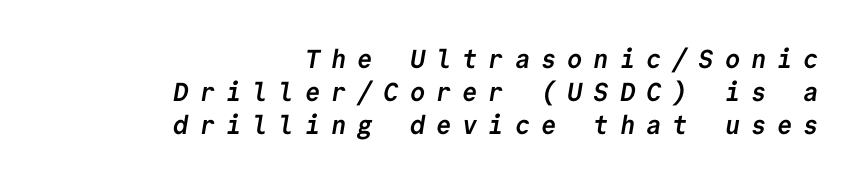
Q: Is the text bold? A: Yes.
Q: Is the text underlined? A: No.
Q: How is the paragraph aligned? A: Right-aligned.
Q: Is the spacing between letters normal or unusually wide? A: Unusually wide.
Q: Is the spacing between lines tight, normal or loose? A: Normal.
